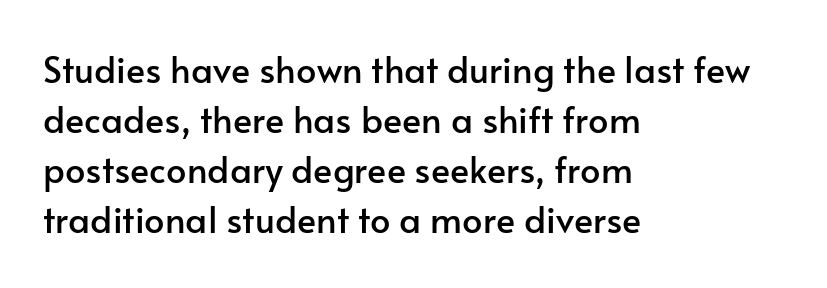
Q: Is the text italic (slanted)? A: No, it is upright.
Q: Is the typeface a serif or a sans-serif typeface? A: Sans-serif.
Q: Is the text underlined? A: No.
Q: How is the paragraph aligned? A: Left-aligned.
Q: Is the spacing between letters normal or unusually wide? A: Normal.
Q: Is the spacing between lines tight, normal or loose? A: Normal.
Q: Width (condensed, normal, or wide)? A: Normal.
Q: Stroke contrast? A: Low.
Q: x-height? A: Small.
Q: Monospaced? A: No.
